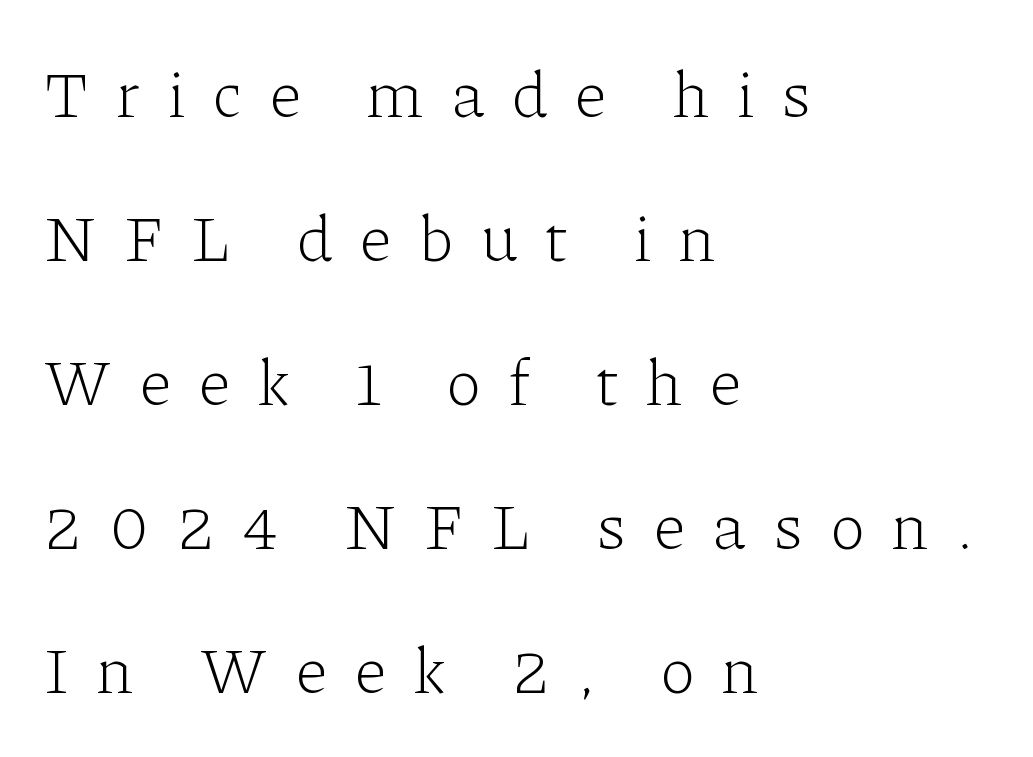
{"serif": "yes", "italic": "no", "bold": "no", "weight": "light", "width": "normal", "stroke_contrast": "low", "x_height": "medium", "monospaced": "no", "underline": "no", "align": "left", "line_spacing": "loose", "line_spacing_ratio": 2.18, "letter_spacing": "wide", "letter_spacing_em": 0.4, "glyph_px": 66}
